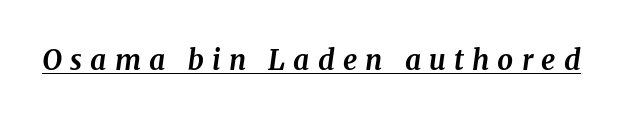
{"serif": "yes", "italic": "yes", "lean": "right", "slant_degrees": 8, "bold": "yes", "weight": "bold", "width": "normal", "stroke_contrast": "medium", "x_height": "medium", "monospaced": "no", "underline": "yes", "letter_spacing": "wide", "letter_spacing_em": 0.29, "glyph_px": 28}
